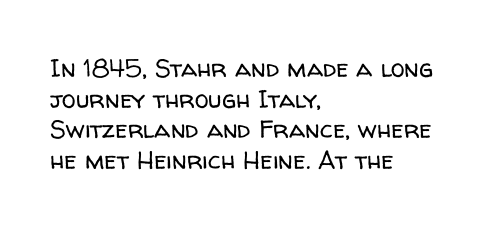
The image shows 25 px text type, upright; set left-aligned, line spacing 1.23x, normal letter spacing, not underlined.
